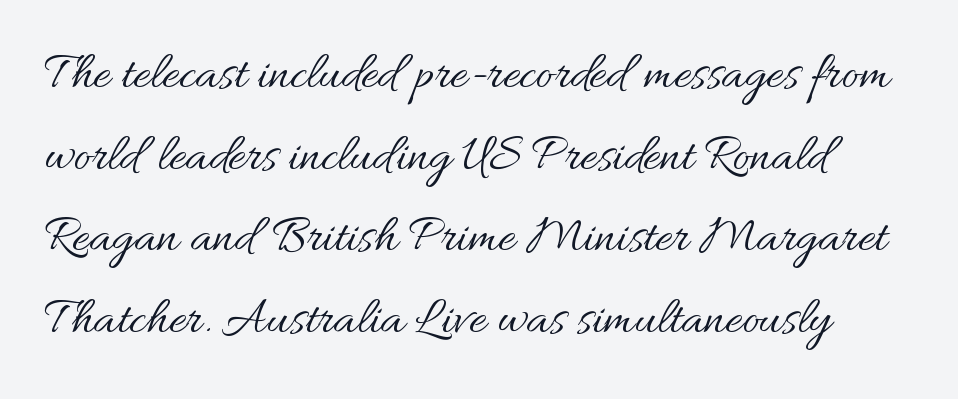
This reads as an unemphasized weight, regular at the heaviest. Decoration check: the copy has no underline. The rendering keeps characters at their native spacing. Is the block centered? No — it sits flush against the left margin.
